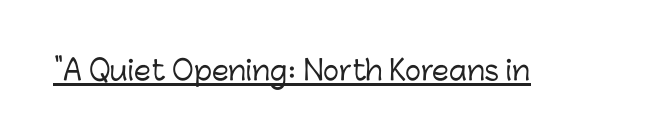
In terms of letterspacing, this is plain default setting. Ascenders rise straight up at ninety degrees. Underline: present.
